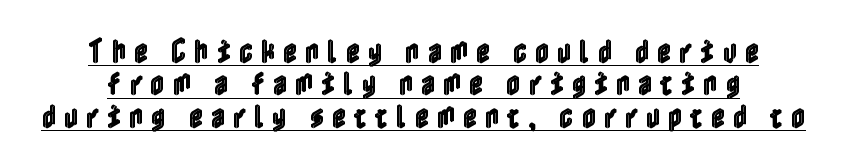
{"italic": "no", "underline": "yes", "align": "center", "line_spacing_ratio": 1.2, "letter_spacing": "wide", "letter_spacing_em": 0.3, "glyph_px": 27}
